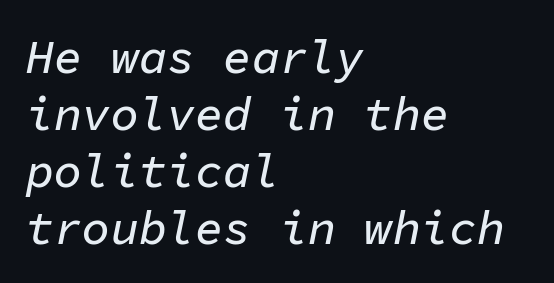
Think of a typewriter: that constant character pitch is what you see here. Visually the block forms a straight wall on the left and a jagged coastline on the right. An italicized treatment has been applied to the whole sample. Has an underline been added? It has not.
